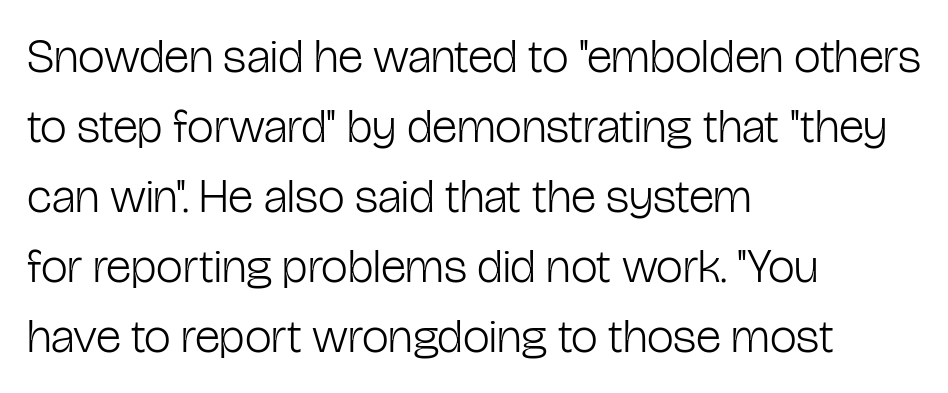
{"serif": "no", "italic": "no", "bold": "no", "weight": "light", "width": "condensed", "stroke_contrast": "low", "x_height": "medium", "monospaced": "no", "underline": "no", "align": "left", "line_spacing": "normal", "line_spacing_ratio": 1.46, "letter_spacing": "normal", "letter_spacing_em": 0.0, "glyph_px": 48}
